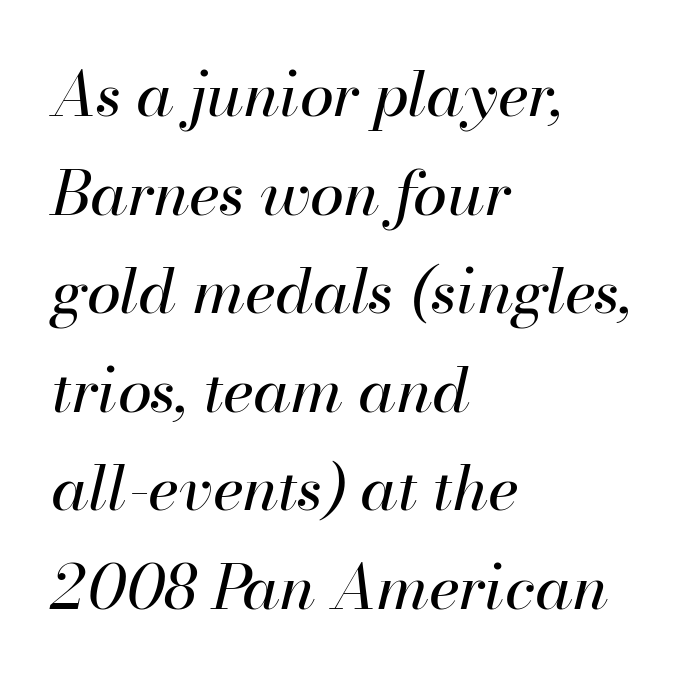
Q: Is the text bold? A: No.
Q: Is the text italic (slanted)? A: Yes, it leans right by about 13 degrees.
Q: Is the text underlined? A: No.
Q: How is the paragraph aligned? A: Left-aligned.
Q: Is the spacing between letters normal or unusually wide? A: Normal.
Q: Is the spacing between lines tight, normal or loose? A: Normal.
Q: Width (condensed, normal, or wide)? A: Normal.
Q: Stroke contrast? A: High.
Q: x-height? A: Small.
Q: Monospaced? A: No.
